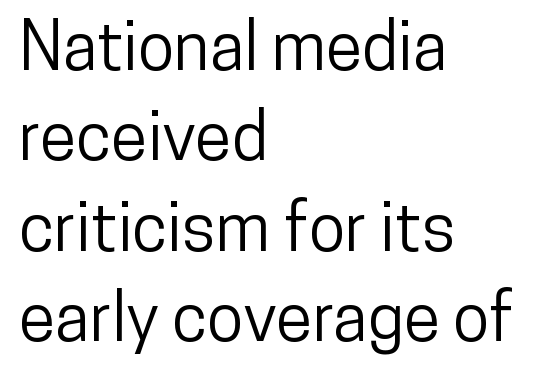
The image shows 67 px condensed sans-serif type, upright; set left-aligned, normal line spacing (1.35x), normal letter spacing, not underlined; low stroke contrast and a medium x-height.
